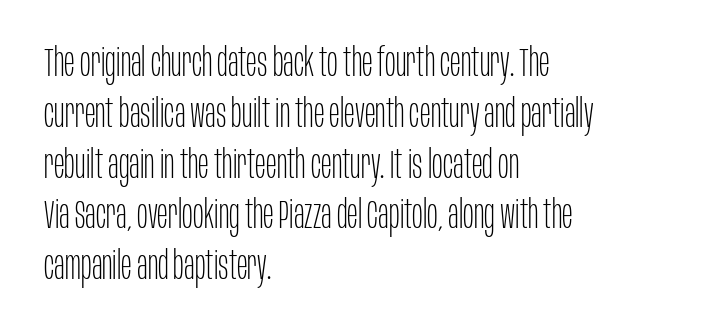
On a weight scale, this lands at 450 or below. Default kerning and tracking; the words read as compact shapes. Character widths vary here, with narrow letters taking less room than wide ones. The line-height multiplier appears to be the usual default.
